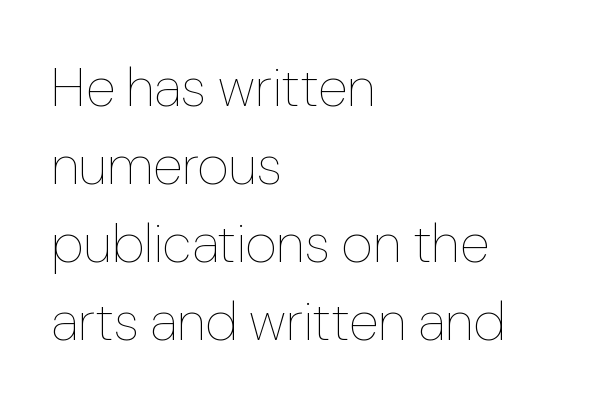
Q: Is the text bold? A: No.
Q: Is the text italic (slanted)? A: No, it is upright.
Q: Is the text underlined? A: No.
Q: How is the paragraph aligned? A: Left-aligned.
Q: Is the spacing between letters normal or unusually wide? A: Normal.
Q: Is the spacing between lines tight, normal or loose? A: Normal.
Q: Width (condensed, normal, or wide)? A: Normal.
Q: Stroke contrast? A: Low.
Q: x-height? A: Medium.
Q: Monospaced? A: No.
